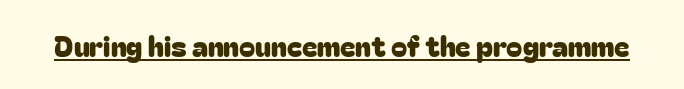
No feet cap the strokes, marking this as sans-serif type. Do the characters align in a grid? No, the font is proportional. Characters follow at the spacing the type designer built in. Glance below the letters and you will spot a drawn line. Nope, not italic — everything's standing straight.
